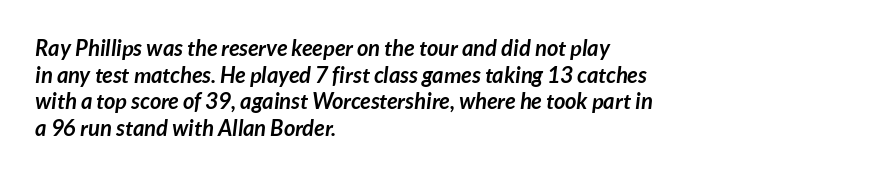
Q: Is the text bold? A: Yes.
Q: Is the text underlined? A: No.
Q: How is the paragraph aligned? A: Left-aligned.
Q: Is the spacing between letters normal or unusually wide? A: Normal.
